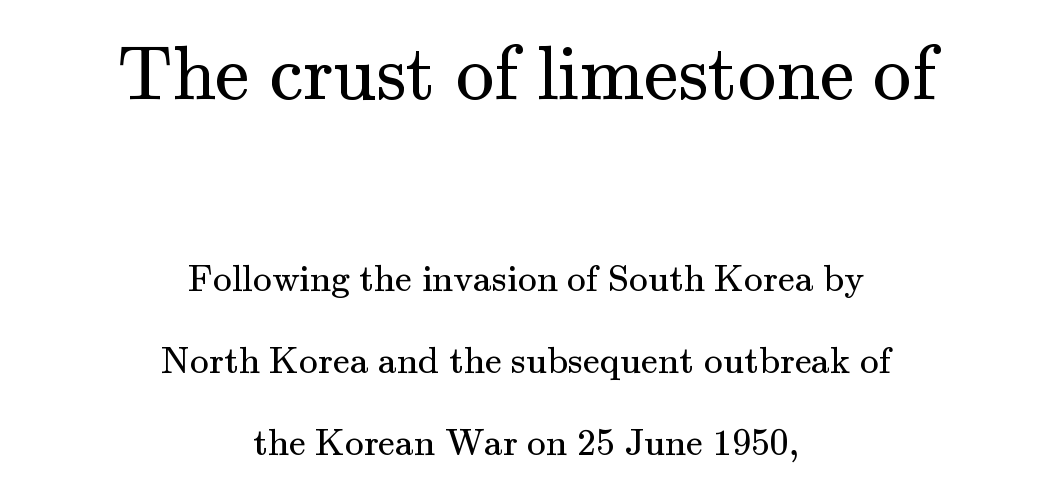
{"serif": "yes", "italic": "no", "bold": "no", "weight": "regular", "width": "normal", "stroke_contrast": "medium", "x_height": "small", "monospaced": "no", "underline": "no", "align": "center", "line_spacing": "loose", "line_spacing_ratio": 2.15, "letter_spacing": "normal", "letter_spacing_em": 0.0, "larger_block": "first", "size_ratio": 2.03, "glyph_px": 77}
